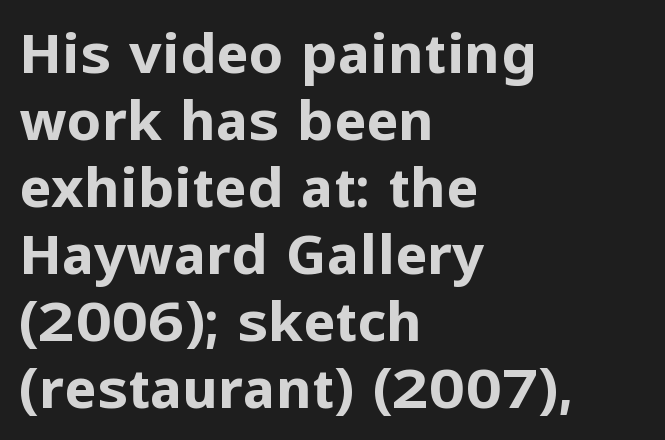
Q: Is the text bold? A: Yes.
Q: Is the text italic (slanted)? A: No, it is upright.
Q: Is the typeface a serif or a sans-serif typeface? A: Sans-serif.
Q: Is the text underlined? A: No.
Q: How is the paragraph aligned? A: Left-aligned.
Q: Is the spacing between letters normal or unusually wide? A: Normal.
Q: Width (condensed, normal, or wide)? A: Normal.
Q: Stroke contrast? A: Low.
Q: x-height? A: Medium.
Q: Monospaced? A: No.
